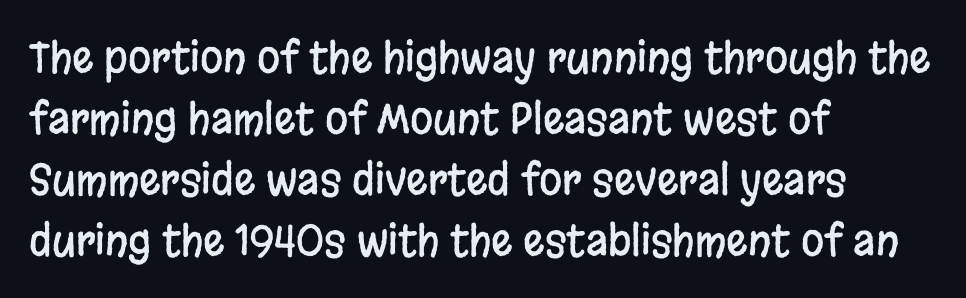
{"serif": "no", "italic": "no", "width": "condensed", "stroke_contrast": "low", "x_height": "large", "monospaced": "no", "underline": "no", "align": "left", "line_spacing": "normal", "line_spacing_ratio": 1.45, "letter_spacing": "normal", "letter_spacing_em": 0.0, "glyph_px": 42}
